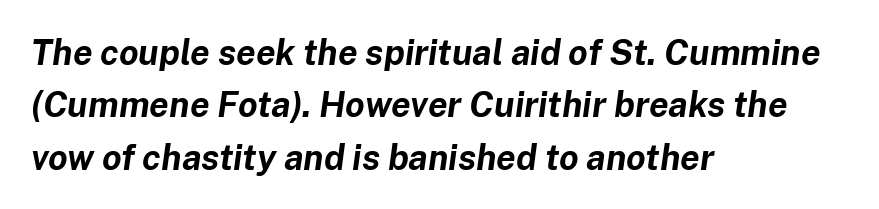
Q: Is the text bold? A: Yes.
Q: Is the text italic (slanted)? A: Yes, it leans right by about 8 degrees.
Q: Is the text underlined? A: No.
Q: How is the paragraph aligned? A: Left-aligned.
Q: Is the spacing between letters normal or unusually wide? A: Normal.
Q: Is the spacing between lines tight, normal or loose? A: Normal.
Q: Width (condensed, normal, or wide)? A: Normal.
Q: Stroke contrast? A: Low.
Q: x-height? A: Medium.
Q: Monospaced? A: No.
